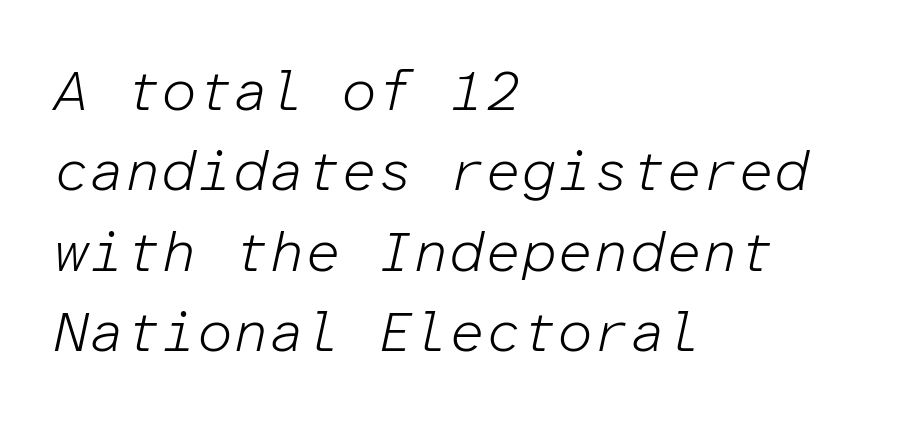
{"italic": "yes", "lean": "right", "slant_degrees": 12, "bold": "no", "weight": "light", "width": "normal", "stroke_contrast": "low", "x_height": "medium", "monospaced": "yes", "underline": "no", "align": "left", "line_spacing": "normal", "line_spacing_ratio": 1.41, "letter_spacing": "normal", "letter_spacing_em": 0.0, "glyph_px": 57}
